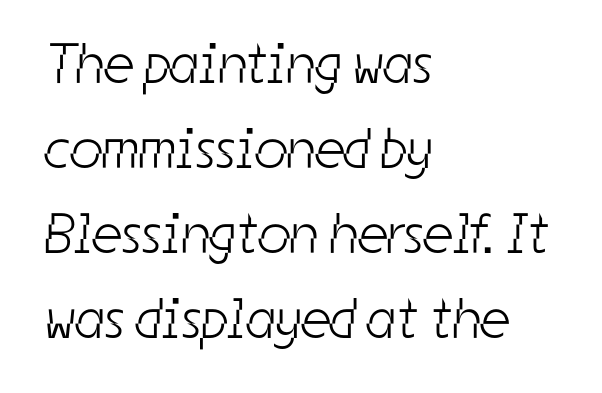
{"serif": "no", "bold": "no", "weight": "light", "width": "condensed", "stroke_contrast": "low", "x_height": "medium", "monospaced": "no", "underline": "no", "align": "left", "line_spacing": "normal", "line_spacing_ratio": 1.49, "letter_spacing": "normal", "letter_spacing_em": 0.0, "glyph_px": 57}
